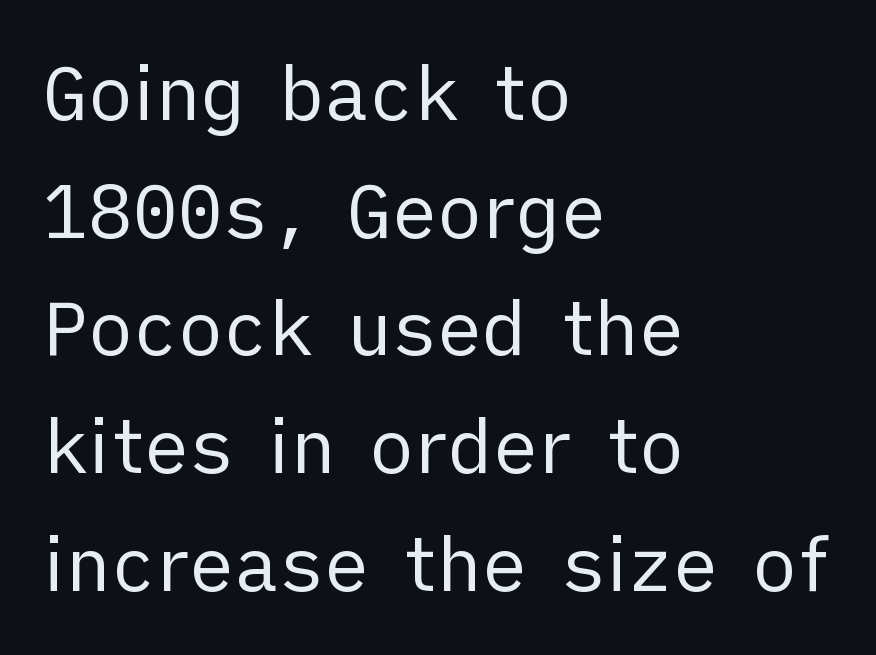
Q: Is the text bold? A: No.
Q: Is the text italic (slanted)? A: No, it is upright.
Q: Is the typeface a serif or a sans-serif typeface? A: Sans-serif.
Q: Is the text underlined? A: No.
Q: How is the paragraph aligned? A: Left-aligned.
Q: Is the spacing between letters normal or unusually wide? A: Normal.
Q: Is the spacing between lines tight, normal or loose? A: Normal.
Q: Width (condensed, normal, or wide)? A: Normal.
Q: Stroke contrast? A: Low.
Q: x-height? A: Medium.
Q: Monospaced? A: No.
